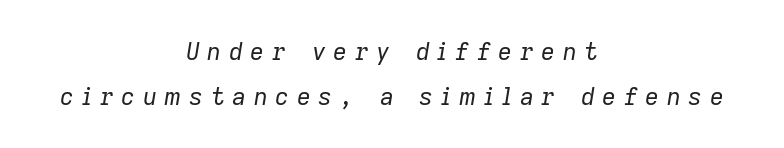
Q: Is the text bold? A: No.
Q: Is the text italic (slanted)? A: Yes, it leans right by about 9 degrees.
Q: Is the text underlined? A: No.
Q: How is the paragraph aligned? A: Centered.
Q: Is the spacing between letters normal or unusually wide? A: Unusually wide.
